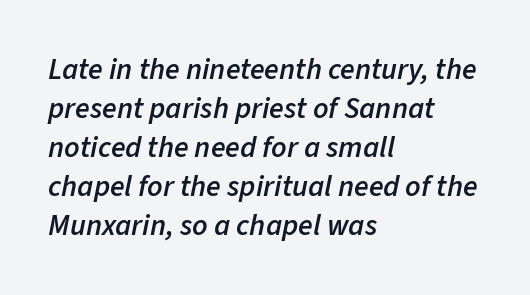
The image shows 30 px semibold type, italic (leaning right); set left-aligned, normal line spacing (1.3x), normal letter spacing, not underlined; low stroke contrast and a medium x-height.
